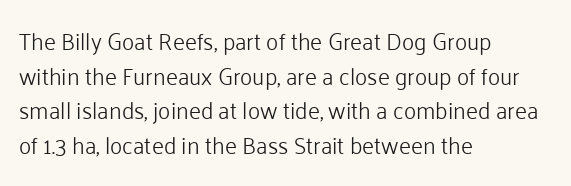
{"italic": "no", "bold": "no", "underline": "no", "align": "left", "line_spacing": "normal", "line_spacing_ratio": 1.51, "letter_spacing": "normal", "letter_spacing_em": 0.0, "glyph_px": 23}
